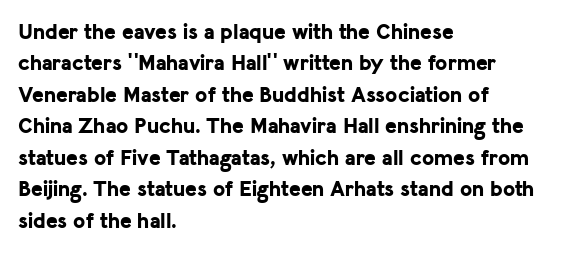
The image shows 22 px bold type, upright; set left-aligned, normal line spacing (1.43x), normal letter spacing, not underlined.
